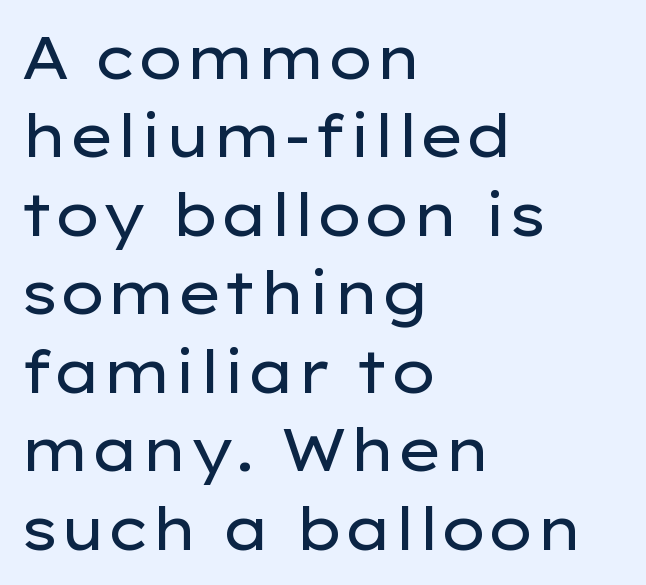
{"serif": "no", "italic": "no", "bold": "no", "weight": "regular", "width": "wide", "stroke_contrast": "low", "x_height": "medium", "monospaced": "no", "underline": "no", "align": "left", "line_spacing": "normal", "line_spacing_ratio": 1.33, "letter_spacing": "normal", "letter_spacing_em": 0.0, "glyph_px": 59}
